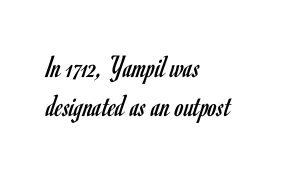
Here the designer chose a conventional face with non-uniform glyph widths. This rendering employs a face without finishing strokes, i.e., a sans-serif. Compared with typical body copy, the letter spacing here is the same.
